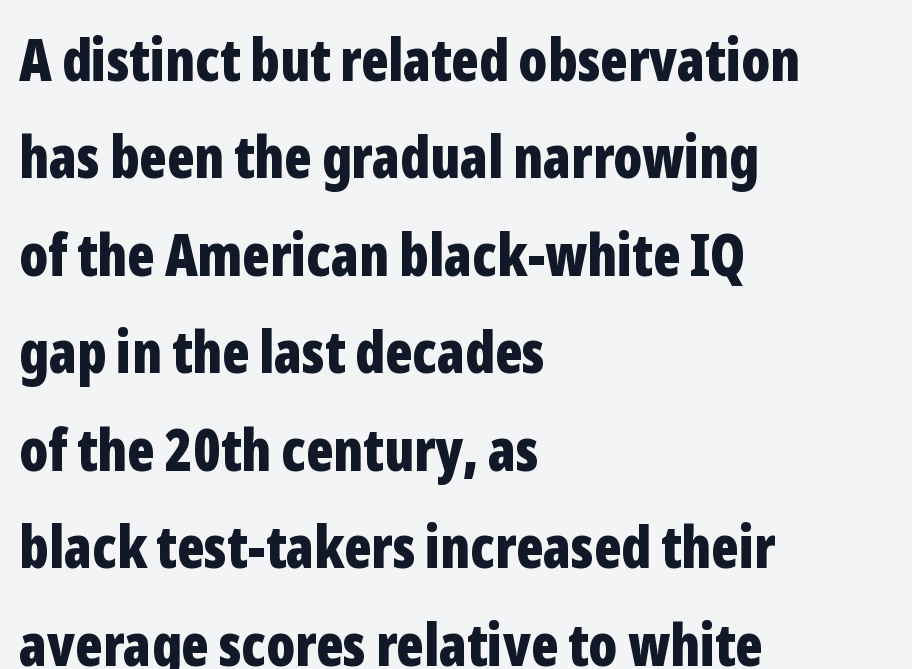
{"serif": "no", "italic": "no", "bold": "yes", "weight": "bold", "width": "condensed", "stroke_contrast": "low", "x_height": "medium", "monospaced": "no", "underline": "no", "align": "left", "line_spacing": "normal", "line_spacing_ratio": 1.68, "letter_spacing": "normal", "letter_spacing_em": 0.0, "glyph_px": 58}
